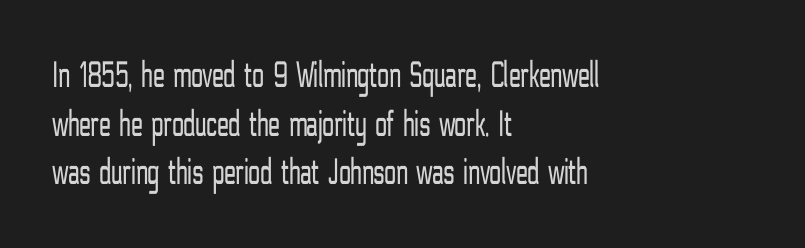
Q: Is the text bold? A: No.
Q: Is the text italic (slanted)? A: No, it is upright.
Q: Is the typeface a serif or a sans-serif typeface? A: Sans-serif.
Q: Is the text underlined? A: No.
Q: How is the paragraph aligned? A: Left-aligned.
Q: Is the spacing between letters normal or unusually wide? A: Normal.
Q: Is the spacing between lines tight, normal or loose? A: Normal.
Q: Width (condensed, normal, or wide)? A: Condensed.
Q: Stroke contrast? A: Low.
Q: x-height? A: Medium.
Q: Monospaced? A: No.
